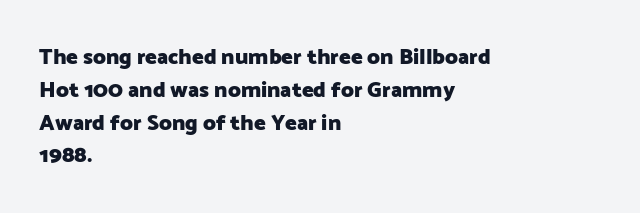
Q: Is the text bold? A: Yes.
Q: Is the text italic (slanted)? A: No, it is upright.
Q: Is the text underlined? A: No.
Q: How is the paragraph aligned? A: Left-aligned.
Q: Is the spacing between letters normal or unusually wide? A: Normal.
Q: Is the spacing between lines tight, normal or loose? A: Normal.
